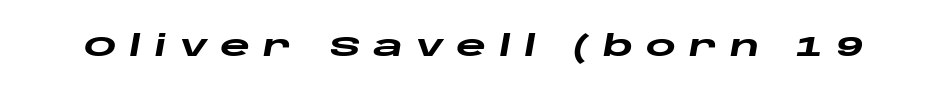
Q: Is the text bold? A: Yes.
Q: Is the text italic (slanted)? A: Yes, it leans right by about 10 degrees.
Q: Is the text underlined? A: No.
Q: Is the spacing between letters normal or unusually wide? A: Unusually wide.
Q: Width (condensed, normal, or wide)? A: Wide.
Q: Stroke contrast? A: Low.
Q: x-height? A: Large.
Q: Monospaced? A: No.
